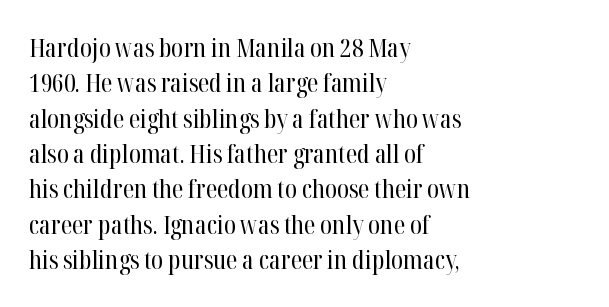
Vertically, the passage feels balanced, rows spaced as you'd expect. No italicization has been applied; the sample stays upright. A bare baseline throughout the passage. Think standard paragraph weight, or any step lighter than that.
